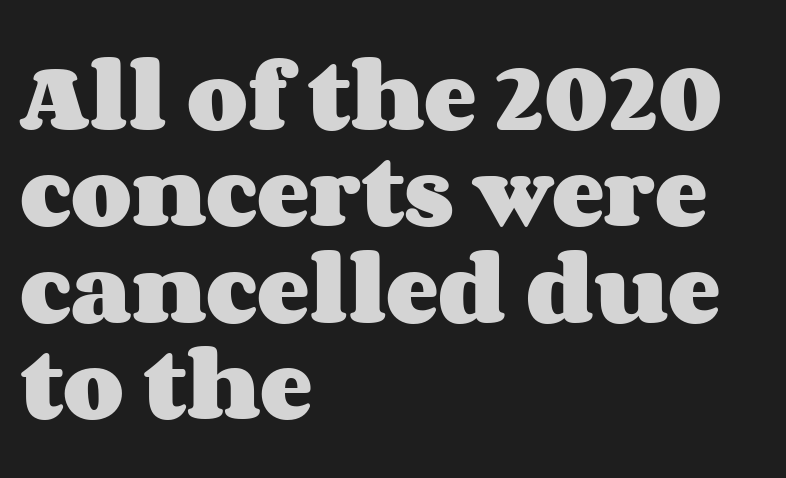
The image shows 79 px heavy, wide type, upright; set left-aligned, line spacing 1.22x, normal letter spacing, not underlined; medium stroke contrast and a large x-height.
